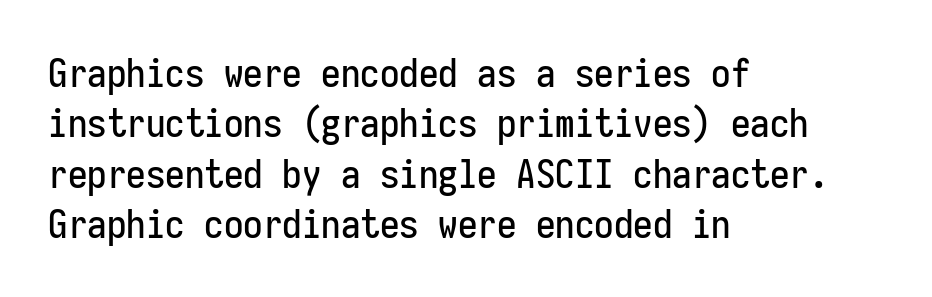
The image shows 39 px condensed sans-serif type, upright, monospaced; set left-aligned, normal line spacing (1.29x), normal letter spacing, not underlined; low stroke contrast and a medium x-height.
